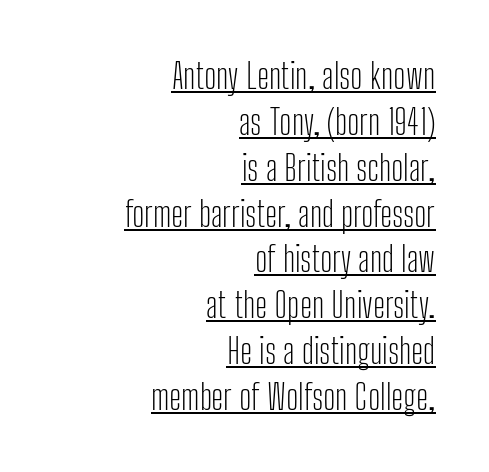
Heft: none added — not bold. Glyph-to-glyph distance matches everyday printed text. The passage shown is typed in a proportional face where columns would drift. This is underlined copy, the kind a proofreader might mark for attention.
